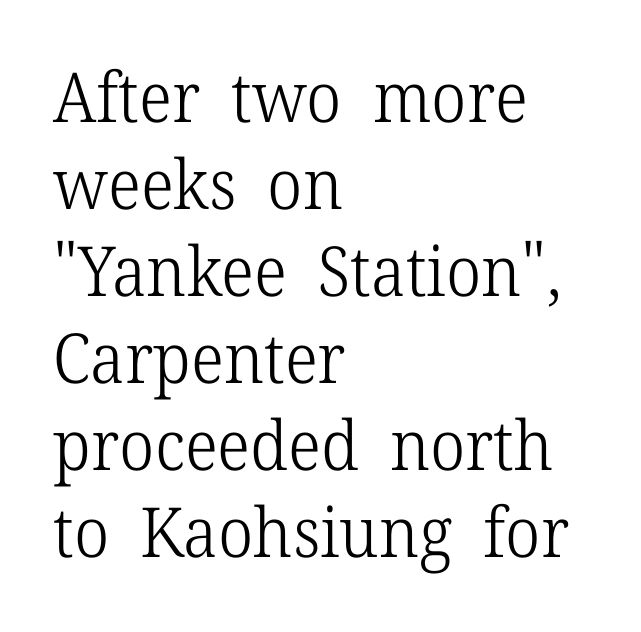
Weight class: somewhere from thin through regular. The letters carry serifs — small finishing strokes at the ends of their stems. The face used here is proportionally spaced, like ordinary book or web type. The rendering keeps characters at their native spacing.
